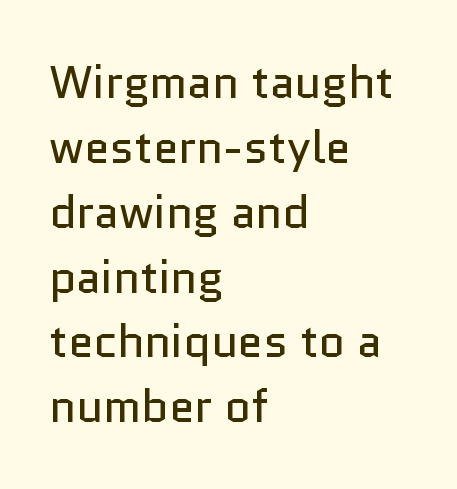
Q: Is the text bold? A: No.
Q: Is the text italic (slanted)? A: No, it is upright.
Q: Is the typeface a serif or a sans-serif typeface? A: Sans-serif.
Q: Is the text underlined? A: No.
Q: How is the paragraph aligned? A: Left-aligned.
Q: Is the spacing between letters normal or unusually wide? A: Normal.
Q: Is the spacing between lines tight, normal or loose? A: Normal.
Q: Width (condensed, normal, or wide)? A: Normal.
Q: Stroke contrast? A: Low.
Q: x-height? A: Medium.
Q: Monospaced? A: No.
